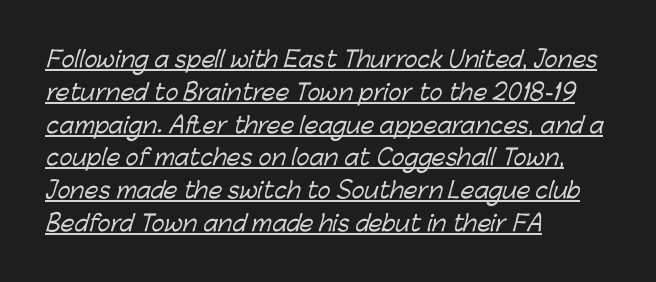
The paragraph has a hard left edge and a soft right edge. A typographer would call this underscored text. Students, observe: this is what conventionally led text looks like. The gaps between neighbouring characters are ordinary and unremarkable.
